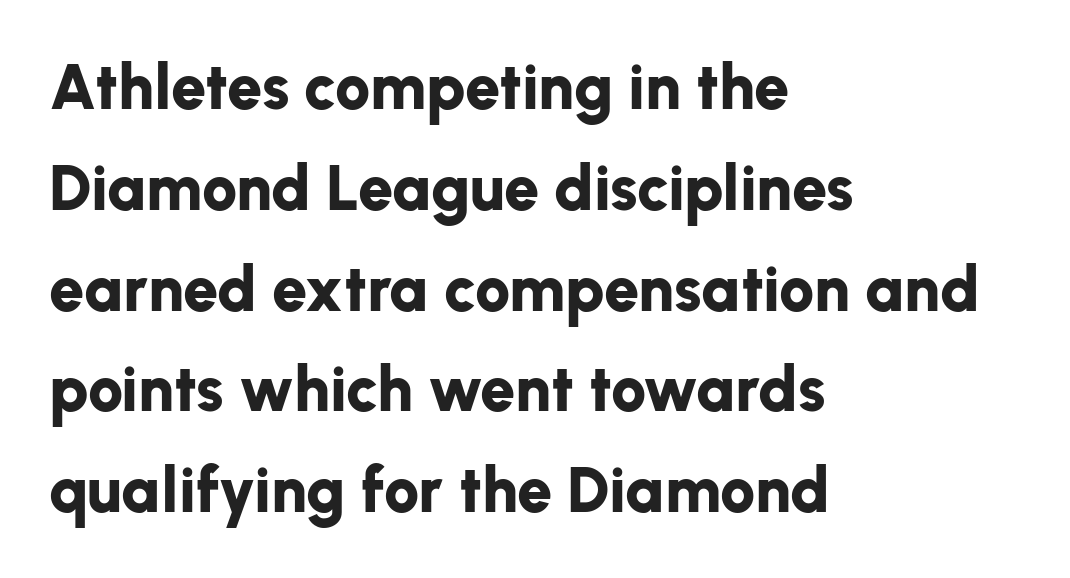
The image shows 63 px bold sans-serif type, upright; set left-aligned, normal line spacing (1.6x), normal letter spacing, not underlined; low stroke contrast and a medium x-height.
